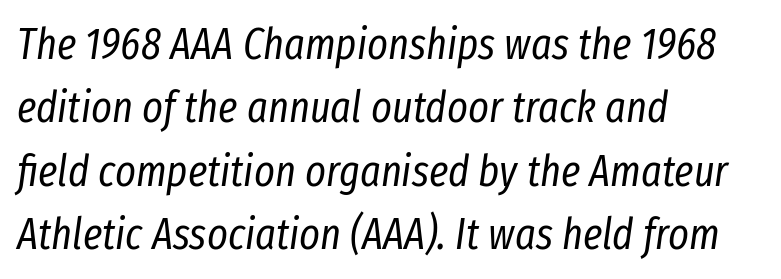
{"italic": "yes", "lean": "right", "slant_degrees": 8, "bold": "no", "weight": "regular", "width": "condensed", "stroke_contrast": "low", "x_height": "medium", "monospaced": "no", "underline": "no", "align": "left", "line_spacing": "normal", "line_spacing_ratio": 1.44, "letter_spacing": "normal", "letter_spacing_em": 0.0, "glyph_px": 44}
